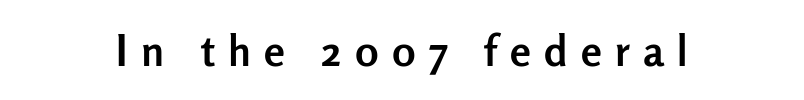
Has an underline been added? It has not. The tracking reads as deliberately expanded to a designer's eye. Nope, no serifs anywhere on these letters. Think of a printed novel: that variable character pitch is what you see here. Posture: straight, roman, zero tilt. Heft: maximum for text — a bold.
